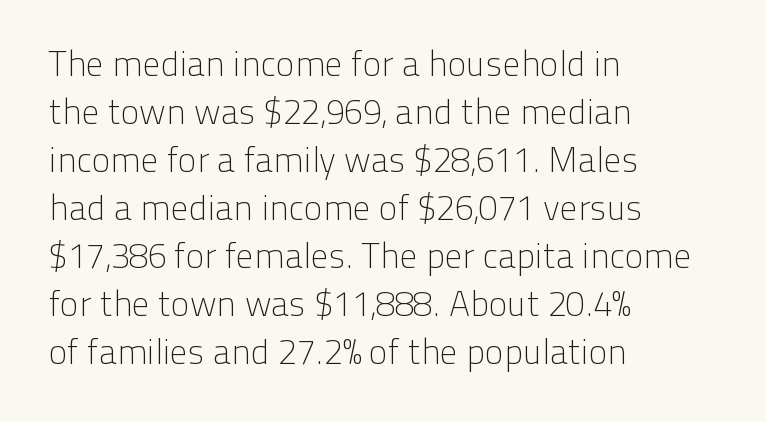
The letterforms sit shoulder to shoulder at normal distance. Notice how the stems are strictly vertical — no italics here. Decoration check: the copy has no underline. You could not count columns in this text — the font is proportionally spaced. Check where the strokes stop: nothing finishes them off — pure sans.
